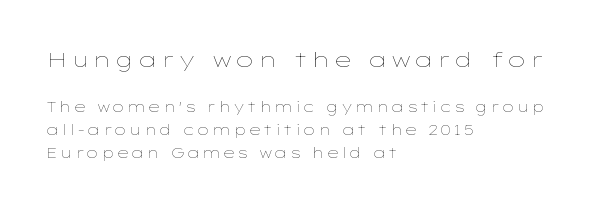
The image shows 21 px text type, upright; set left-aligned, normal line spacing (1.66x), not underlined; the first (top) block is 1.5x larger.
